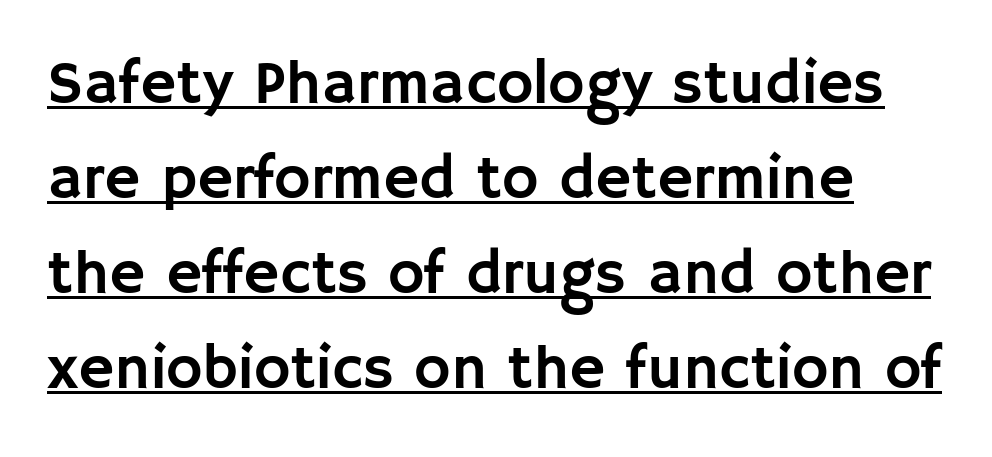
Horizontal bands of white between lines are of average thickness. These lines are set flush left with a ragged right edge. The face used here is proportionally spaced, like ordinary book or web type. Every word sits above its own underline. Are there feet on the stems? There aren't — it's a sans.
